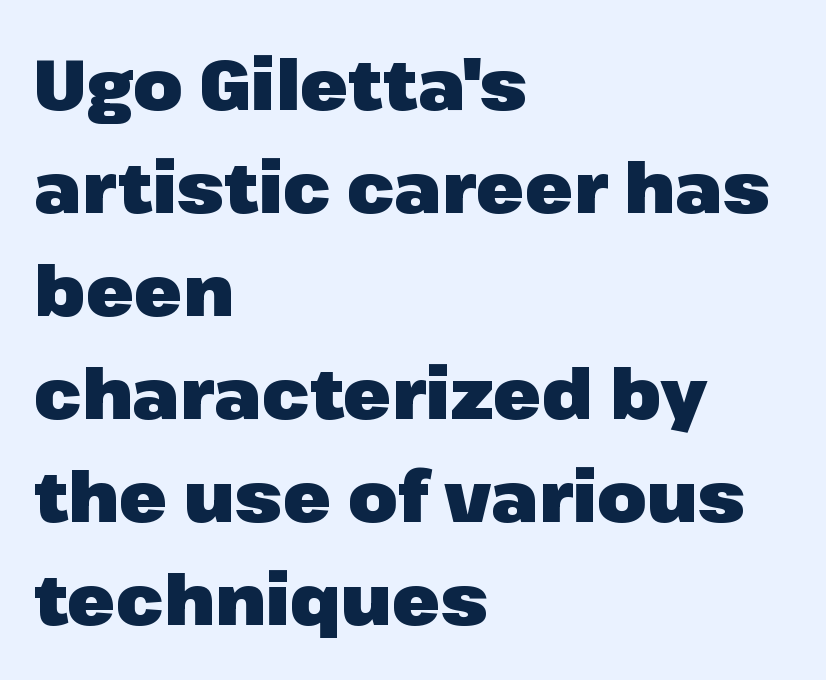
Notice how the stems are strictly vertical — no italics here. In terms of leading, this rendering sits right in the middle. In terms of letterspacing, this is plain default setting. The typeface chosen for these lines omits serifs.
